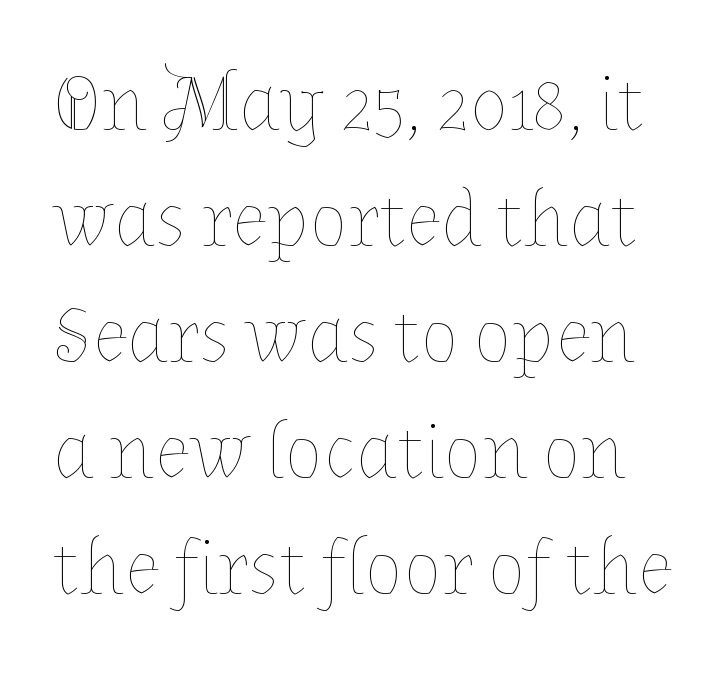
{"italic": "no", "bold": "no", "weight": "thin", "width": "normal", "stroke_contrast": "low", "x_height": "medium", "monospaced": "no", "underline": "no", "line_spacing": "normal", "line_spacing_ratio": 1.45, "letter_spacing": "normal", "letter_spacing_em": 0.0, "glyph_px": 80}
